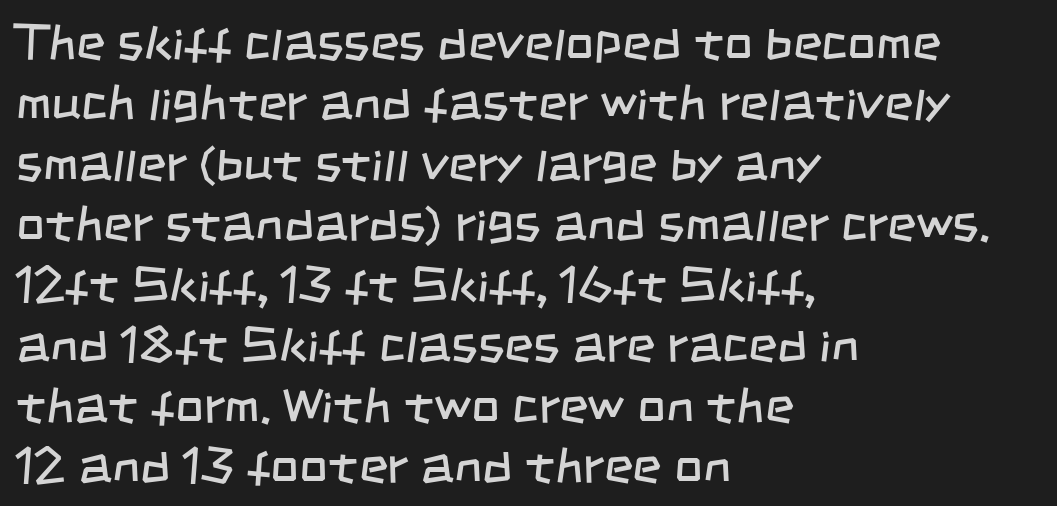
The image shows 50 px regular-weight, condensed sans-serif type; set left-aligned, line spacing 1.21x, normal letter spacing, not underlined; low stroke contrast and a large x-height.
